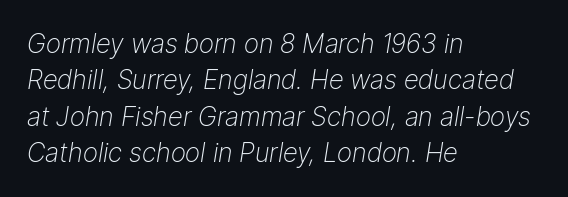
Q: Is the text bold? A: No.
Q: Is the text italic (slanted)? A: Yes, it leans right by about 9 degrees.
Q: Is the text underlined? A: No.
Q: How is the paragraph aligned? A: Left-aligned.
Q: Is the spacing between letters normal or unusually wide? A: Normal.
Q: Is the spacing between lines tight, normal or loose? A: Normal.
